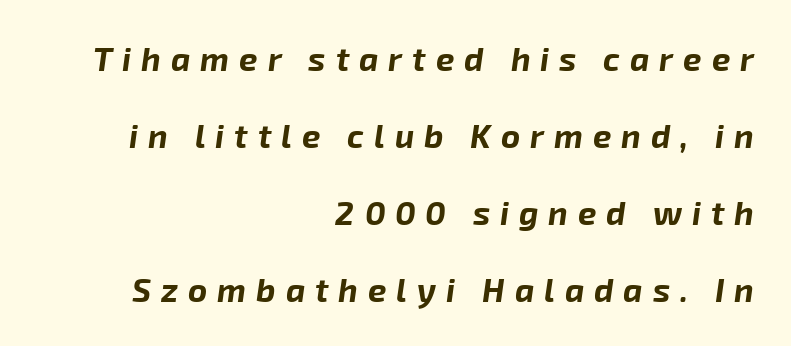
Right-aligned paragraph, ragged on the left. Is this a fixed-width face? No — the glyphs have proportional, varying widths. The passage shown stacks its lines with a broad gap. The tracking reads as deliberately expanded to a designer's eye.
